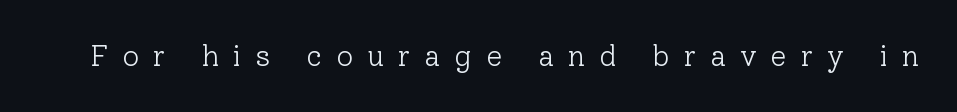
{"serif": "yes", "italic": "no", "bold": "no", "weight": "light", "width": "normal", "stroke_contrast": "low", "x_height": "medium", "monospaced": "no", "underline": "no", "letter_spacing": "wide", "letter_spacing_em": 0.49, "glyph_px": 29}
